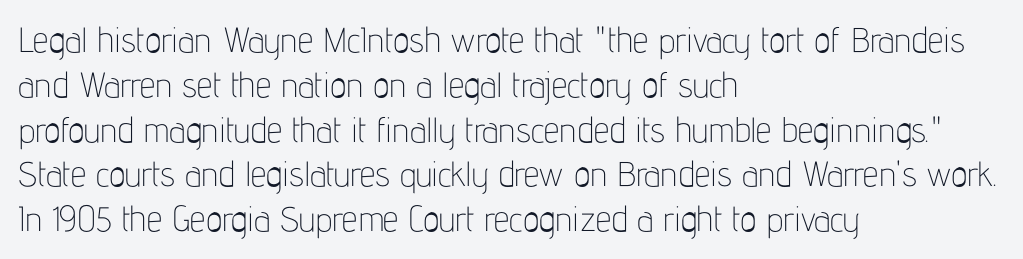
Anything drawn beneath the words? Only blank space. Here the designer chose a conventional face with non-uniform glyph widths. Grotesque or geometric, the face here clearly has no serifs. The typography opts for an upright posture over an oblique one.
